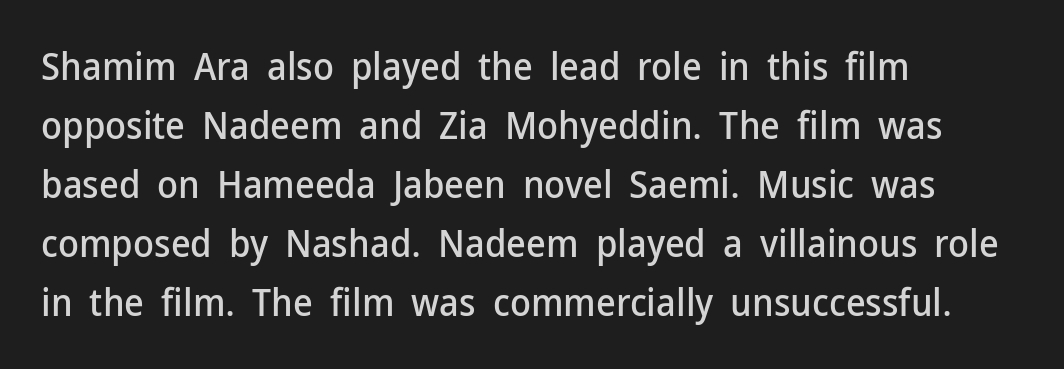
{"serif": "no", "italic": "no", "width": "normal", "stroke_contrast": "low", "x_height": "medium", "monospaced": "no", "underline": "no", "align": "left", "line_spacing": "normal", "line_spacing_ratio": 1.55, "letter_spacing": "normal", "letter_spacing_em": 0.0, "glyph_px": 38}
